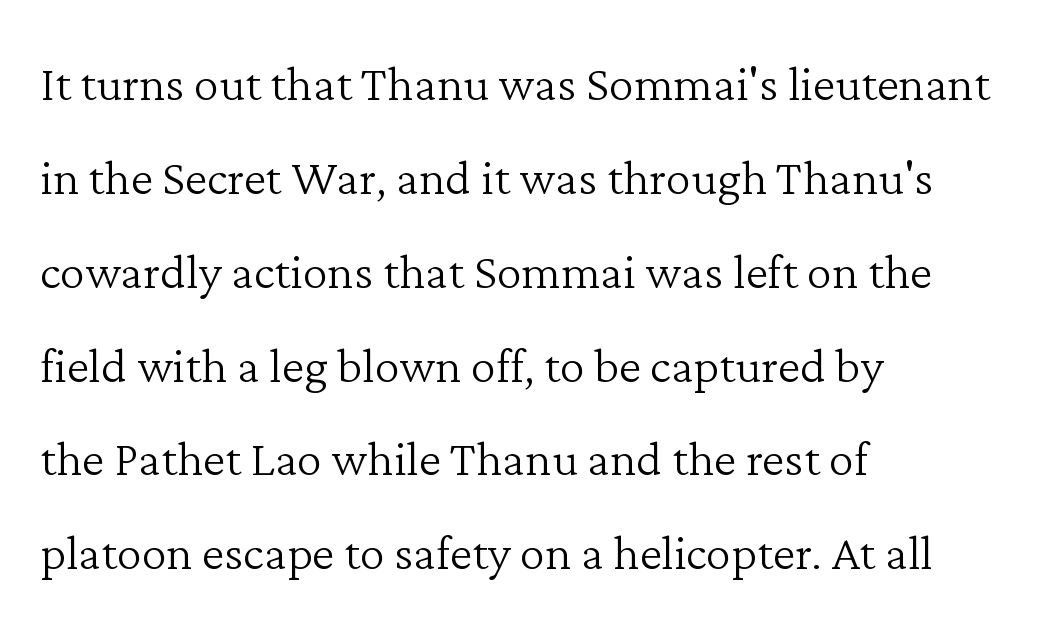
Look at the bottom of the vertical strokes: they flare into serifs here. Nothing unusual about the tracking: characters are spaced as the font intends. Do the characters align in a grid? No, the font is proportional. Stroke mass is kept to a normal reading level or below.
